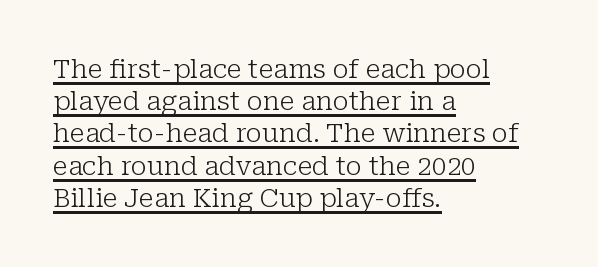
No italicization has been applied; the sample stays upright. Weight: regular or lighter. In CSS terms this would be text-align: left. Nothing unusual about the tracking: characters are spaced as the font intends.
